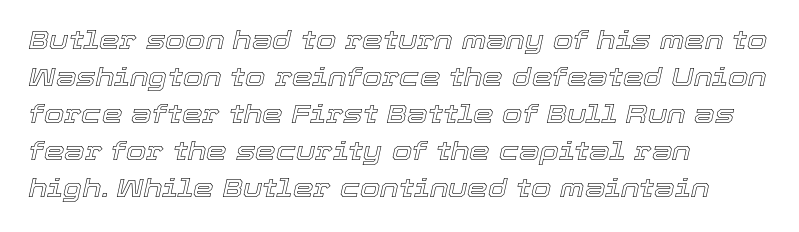
{"italic": "yes", "lean": "right", "slant_degrees": 12, "underline": "no", "align": "left", "line_spacing": "normal", "line_spacing_ratio": 1.42, "letter_spacing": "normal", "letter_spacing_em": 0.0, "glyph_px": 26}
